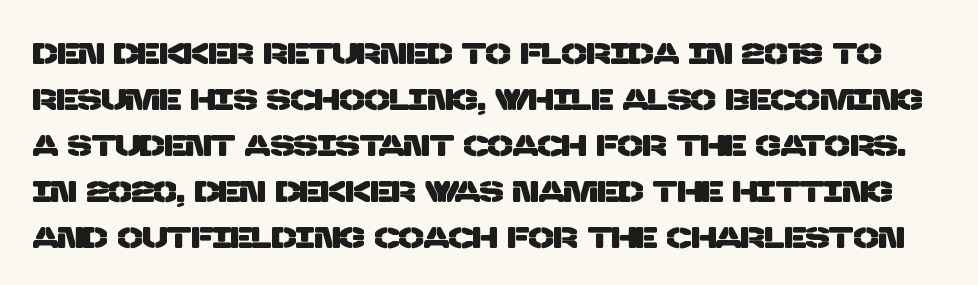
Typographically, this falls in the sans-serif category. The passage shown stacks its lines at a standard gap. Decoration check: the copy has no underline. The passage shown has conventional tracking throughout.
